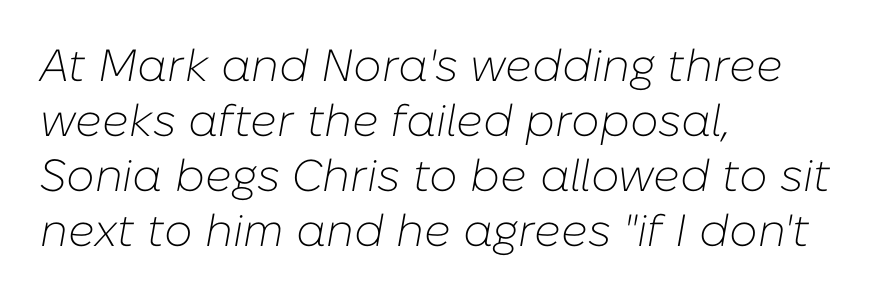
The image shows 45 px light type, italic (leaning right); set left-aligned, line spacing 1.22x, normal letter spacing, not underlined; low stroke contrast and a medium x-height.
